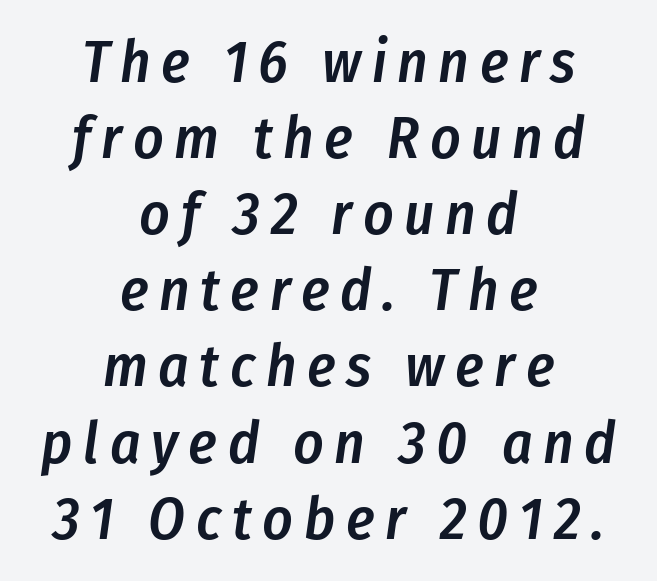
Glance below the letters and you will spot only blank space. Alignment: centered. Every letter is mildly thick-stroked: semibold rather than bold. The rendering uses a moderate line-height, typical for paragraphs.
